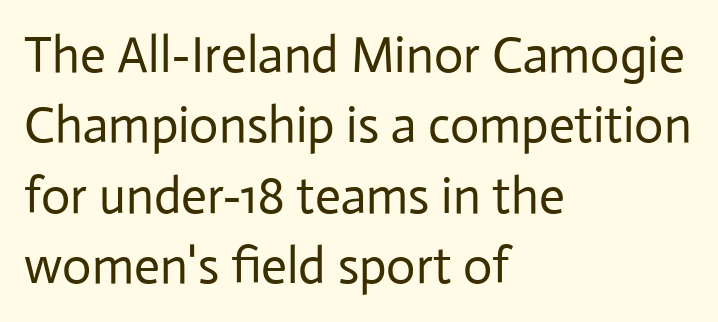
{"serif": "no", "italic": "no", "bold": "no", "weight": "regular", "width": "normal", "stroke_contrast": "low", "x_height": "medium", "monospaced": "no", "underline": "no", "align": "left", "line_spacing": "normal", "line_spacing_ratio": 1.38, "letter_spacing": "normal", "letter_spacing_em": 0.0, "glyph_px": 51}
